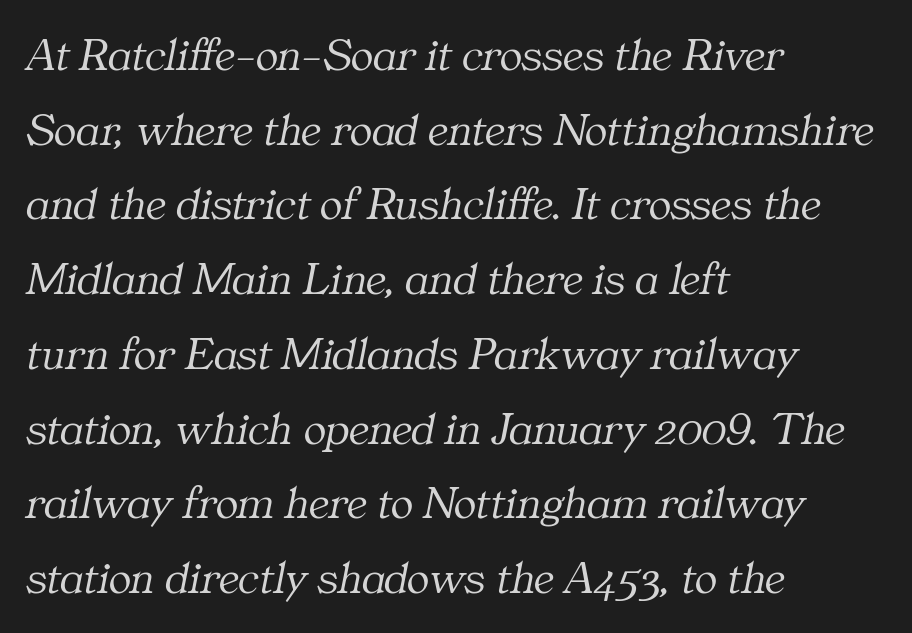
{"serif": "yes", "italic": "yes", "lean": "right", "slant_degrees": 11, "bold": "no", "weight": "light", "width": "normal", "stroke_contrast": "medium", "x_height": "medium", "monospaced": "no", "underline": "no", "align": "left", "line_spacing": "normal", "line_spacing_ratio": 1.59, "letter_spacing": "normal", "letter_spacing_em": 0.0, "glyph_px": 47}
